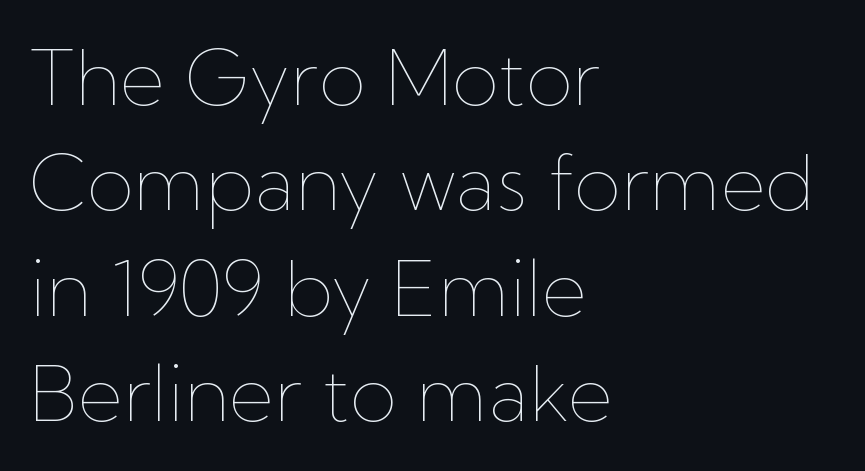
Q: Is the text bold? A: No.
Q: Is the text italic (slanted)? A: No, it is upright.
Q: Is the text underlined? A: No.
Q: How is the paragraph aligned? A: Left-aligned.
Q: Is the spacing between letters normal or unusually wide? A: Normal.
Q: Is the spacing between lines tight, normal or loose? A: Normal.
Q: Width (condensed, normal, or wide)? A: Normal.
Q: Stroke contrast? A: Low.
Q: x-height? A: Medium.
Q: Monospaced? A: No.
